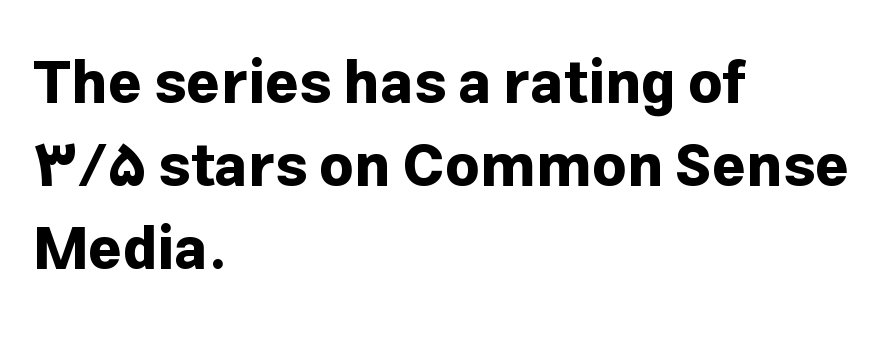
The image shows 59 px bold sans-serif type, upright; set left-aligned, normal line spacing (1.41x), normal letter spacing, not underlined; low stroke contrast and a medium x-height.
